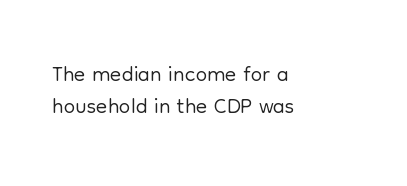
{"serif": "no", "italic": "no", "bold": "no", "weight": "light", "width": "normal", "stroke_contrast": "low", "x_height": "medium", "monospaced": "no", "underline": "no", "align": "left", "line_spacing": "tight", "line_spacing_ratio": 0.98, "letter_spacing": "normal", "letter_spacing_em": 0.0, "glyph_px": 33}
